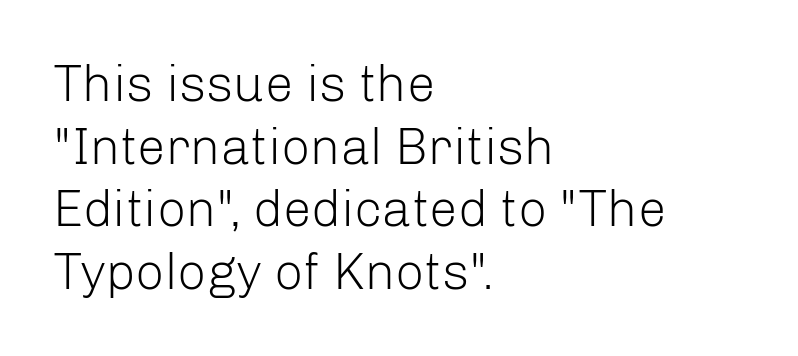
Check the space under the baseline: it is left empty. Weight class: somewhere from thin through regular. Notice how the passage keeps a crisp vertical edge on the left only. Italic: no, the glyphs are upright roman. This sample has the flowing, uneven cadence of proportional lettering.
